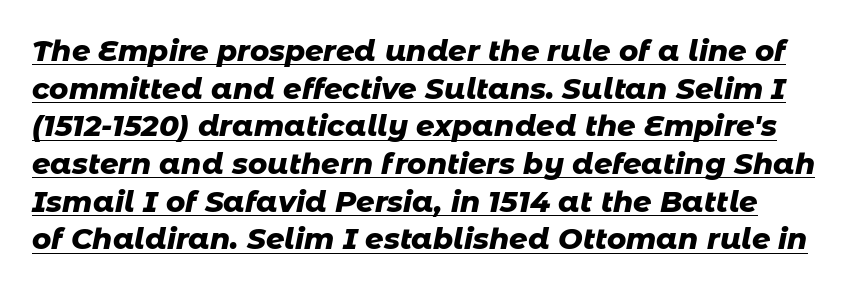
{"italic": "yes", "lean": "right", "slant_degrees": 11, "bold": "yes", "weight": "heavy", "width": "normal", "stroke_contrast": "low", "x_height": "medium", "monospaced": "no", "underline": "yes", "line_spacing": "normal", "line_spacing_ratio": 1.3, "letter_spacing": "normal", "letter_spacing_em": 0.0, "glyph_px": 29}
